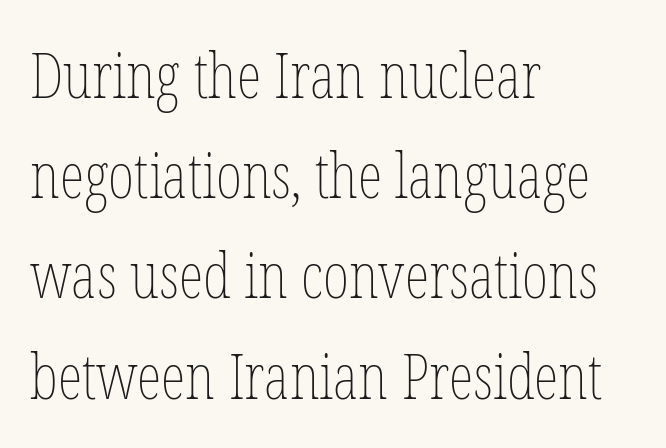
{"italic": "no", "bold": "no", "weight": "thin", "width": "condensed", "stroke_contrast": "low", "x_height": "medium", "monospaced": "no", "underline": "no", "align": "left", "line_spacing": "normal", "line_spacing_ratio": 1.59, "letter_spacing": "normal", "letter_spacing_em": 0.0, "glyph_px": 63}
